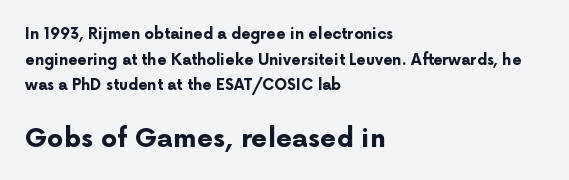
The image shows 26 px bold type, upright; set left-aligned, line spacing 1.71x, normal letter spacing, not underlined; the second (bottom) block is 1.73x larger.
